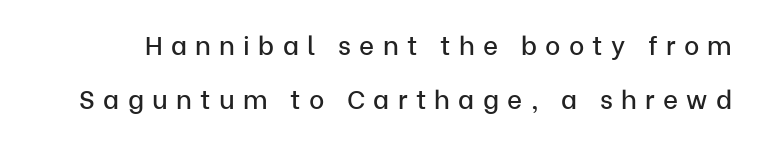
Glyph-to-glyph distance is far greater than everyday printed text. Regarding leading, the lines here are spaced well apart. A clean baseline with only descenders dipping below it. Designer's note — italics off, roman on.
